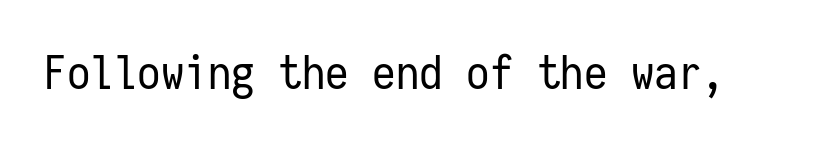
{"serif": "no", "italic": "no", "bold": "no", "weight": "regular", "width": "condensed", "stroke_contrast": "low", "x_height": "medium", "monospaced": "yes", "underline": "no", "letter_spacing": "normal", "letter_spacing_em": 0.0, "glyph_px": 47}
